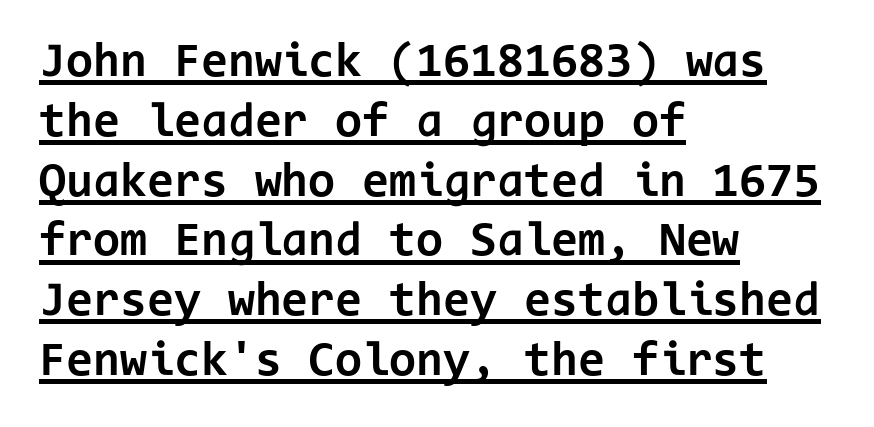
Q: Is the text bold? A: Yes.
Q: Is the text italic (slanted)? A: No, it is upright.
Q: Is the typeface a serif or a sans-serif typeface? A: Sans-serif.
Q: Is the text underlined? A: Yes.
Q: How is the paragraph aligned? A: Left-aligned.
Q: Is the spacing between letters normal or unusually wide? A: Normal.
Q: Width (condensed, normal, or wide)? A: Normal.
Q: Stroke contrast? A: Low.
Q: x-height? A: Medium.
Q: Monospaced? A: Yes.
